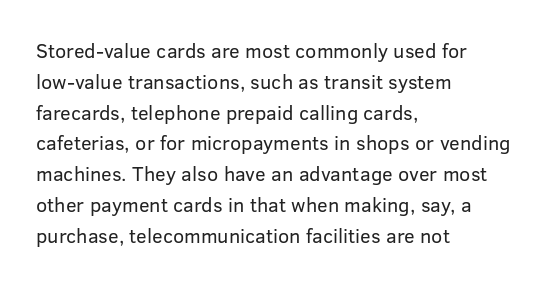
{"italic": "no", "bold": "no", "underline": "no", "align": "left", "line_spacing": "normal", "line_spacing_ratio": 1.54, "letter_spacing": "normal", "letter_spacing_em": 0.0, "glyph_px": 20}
